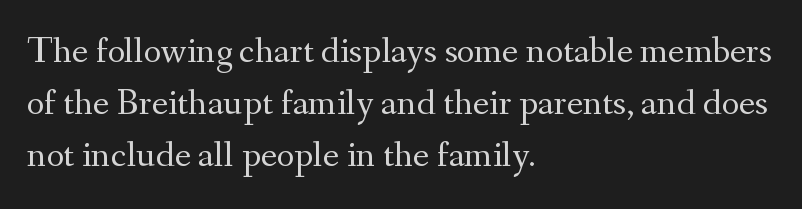
{"serif": "yes", "italic": "no", "bold": "no", "weight": "regular", "width": "normal", "stroke_contrast": "medium", "x_height": "small", "monospaced": "no", "underline": "no", "align": "left", "line_spacing": "normal", "line_spacing_ratio": 1.37, "letter_spacing": "normal", "letter_spacing_em": 0.0, "glyph_px": 38}
